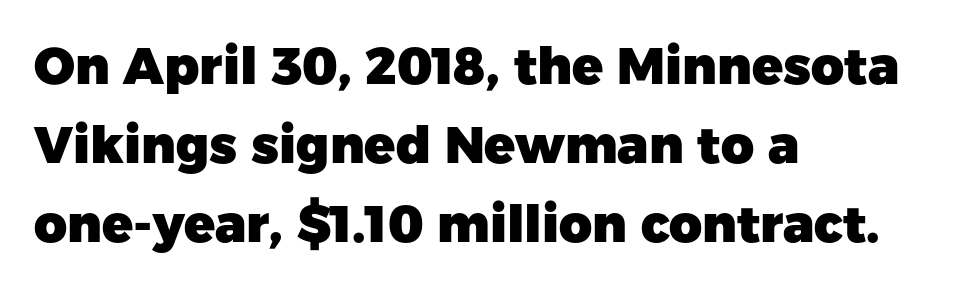
{"serif": "no", "italic": "no", "bold": "yes", "weight": "heavy", "width": "normal", "stroke_contrast": "low", "x_height": "medium", "monospaced": "no", "underline": "no", "align": "left", "line_spacing": "normal", "line_spacing_ratio": 1.55, "letter_spacing": "normal", "letter_spacing_em": 0.0, "glyph_px": 51}
